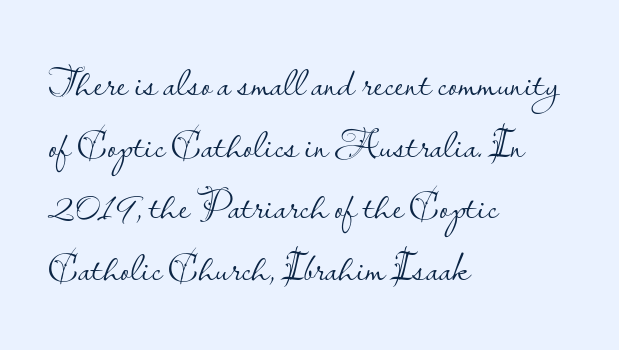
The rendering uses a moderate line-height, typical for paragraphs. Compared with a typical body face, this is equally light or lighter still. Bare-footed words on every line. Words appear dense and cohesive because spacing is normal. Think of a printed novel: that variable character pitch is what you see here.
